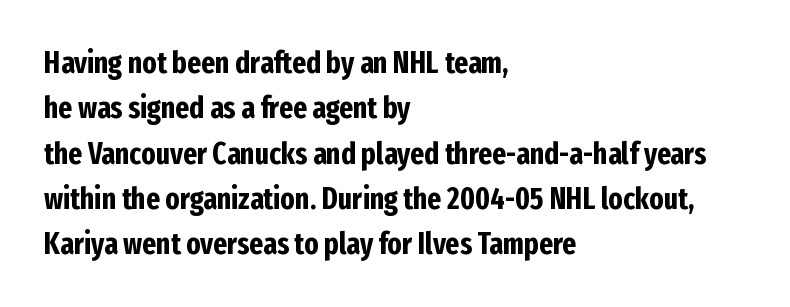
The glyphs have the mass of a bold cut. Quick note: underline off. Nobody touched the tracking dial on this one. Ascenders rise straight up at ninety degrees.
